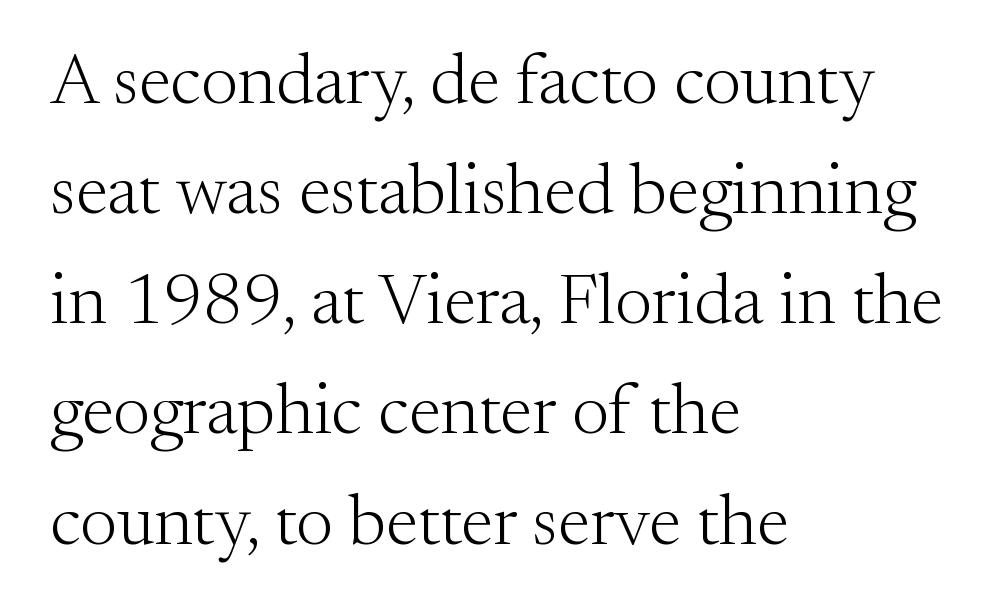
The area under the type is left untouched. This sample uses a serif face. The letters stand upright; this is a roman face. The designer left line spacing at the default. Is this a fixed-width face? No — the glyphs have proportional, varying widths.
